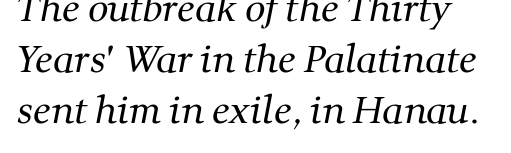
{"serif": "yes", "bold": "no", "weight": "regular", "width": "normal", "stroke_contrast": "medium", "x_height": "medium", "monospaced": "no", "underline": "no", "line_spacing": "normal", "line_spacing_ratio": 1.41, "letter_spacing": "normal", "letter_spacing_em": 0.0, "glyph_px": 36}
